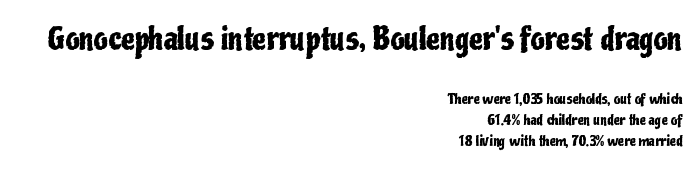
{"serif": "no", "italic": "no", "width": "condensed", "stroke_contrast": "low", "x_height": "medium", "monospaced": "no", "underline": "no", "align": "right", "line_spacing": "normal", "line_spacing_ratio": 1.51, "letter_spacing": "normal", "letter_spacing_em": 0.0, "larger_block": "first", "size_ratio": 2.21, "glyph_px": 31}
